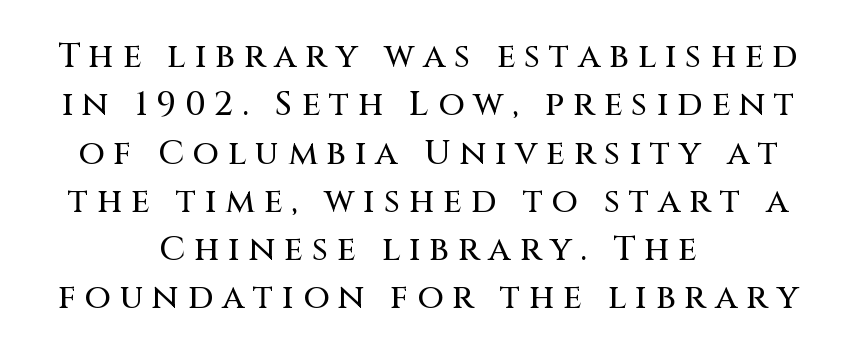
In terms of posture, this sample is upright. A typesetter would call this leading conventional body-copy spacing. The letters advance in unequal steps, a hallmark of proportional type. Which margin do the lines hug? Neither — every line sits in the middle.
